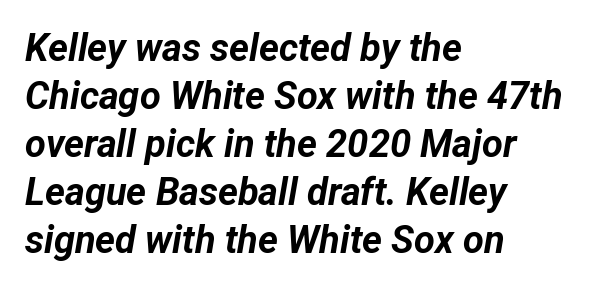
Each new line begins a customary step beneath the previous one. A student would call this left alignment; a typographer would say flush left, rag right. Here the designer chose a conventional face with non-uniform glyph widths. The glyphs look as if they've been sheared to an angle. On the weight axis this lands at bold, roughly 700. Any mark beneath the type? The region is blank.
